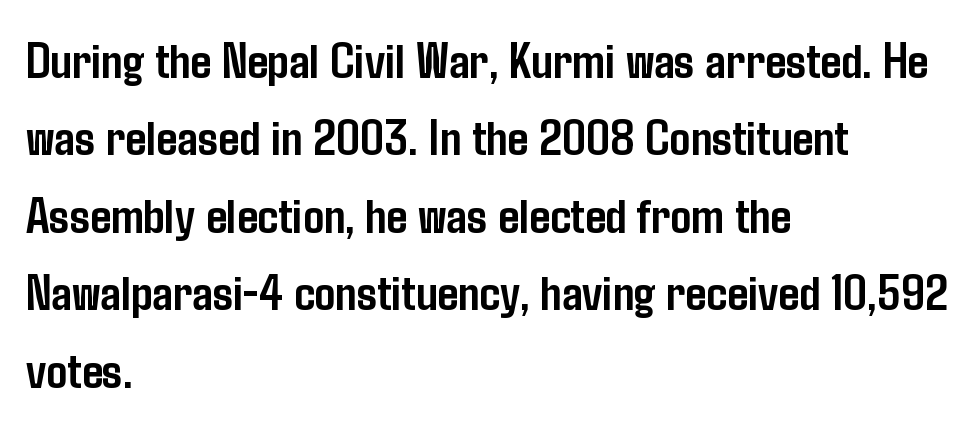
{"serif": "no", "italic": "no", "bold": "yes", "weight": "semibold", "width": "condensed", "stroke_contrast": "low", "x_height": "medium", "monospaced": "no", "underline": "no", "align": "left", "line_spacing": "normal", "line_spacing_ratio": 1.49, "letter_spacing": "normal", "letter_spacing_em": 0.0, "glyph_px": 52}
